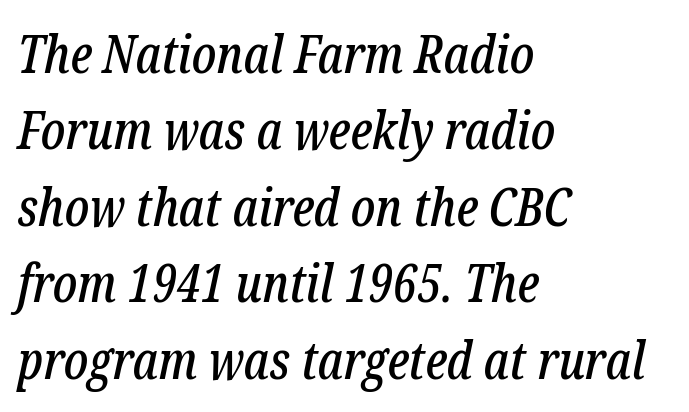
The words here are not underlined. A typesetter would call this zero additional tracking. The line-height multiplier appears to be the usual default. Here the designer chose a conventional face with non-uniform glyph widths. Reading down the block, your eye returns to a fixed left position each line. Rendered with sloped, italic letterforms.
